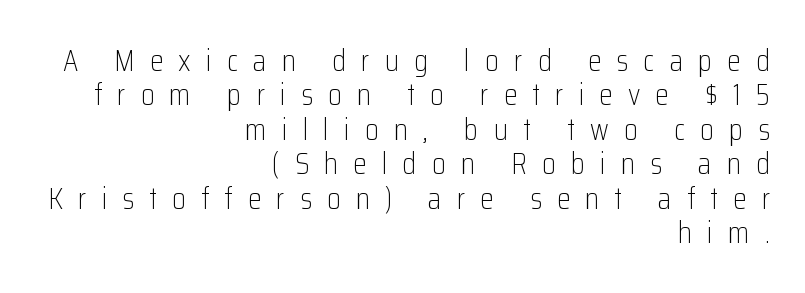
Q: Is the text bold? A: No.
Q: Is the text italic (slanted)? A: No, it is upright.
Q: Is the typeface a serif or a sans-serif typeface? A: Sans-serif.
Q: Is the text underlined? A: No.
Q: How is the paragraph aligned? A: Right-aligned.
Q: Is the spacing between letters normal or unusually wide? A: Unusually wide.
Q: Is the spacing between lines tight, normal or loose? A: Tight.
Q: Width (condensed, normal, or wide)? A: Condensed.
Q: Stroke contrast? A: Low.
Q: x-height? A: Medium.
Q: Monospaced? A: No.
